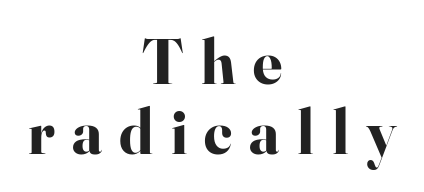
{"serif": "yes", "italic": "no", "bold": "yes", "weight": "bold", "width": "normal", "stroke_contrast": "high", "x_height": "small", "monospaced": "no", "underline": "no", "align": "center", "line_spacing": "tight", "line_spacing_ratio": 1.09, "letter_spacing": "wide", "letter_spacing_em": 0.27, "glyph_px": 64}
